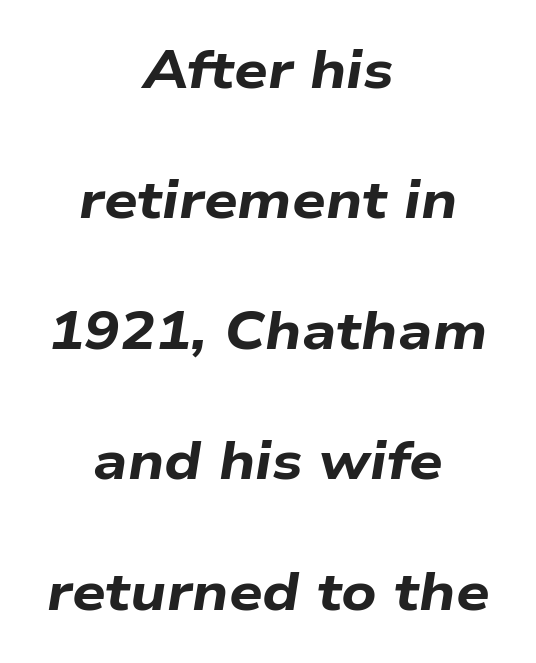
The image shows 53 px bold, wide type, italic (leaning right); set centered, loose line spacing (2.46x), normal letter spacing, not underlined; low stroke contrast and a medium x-height.
